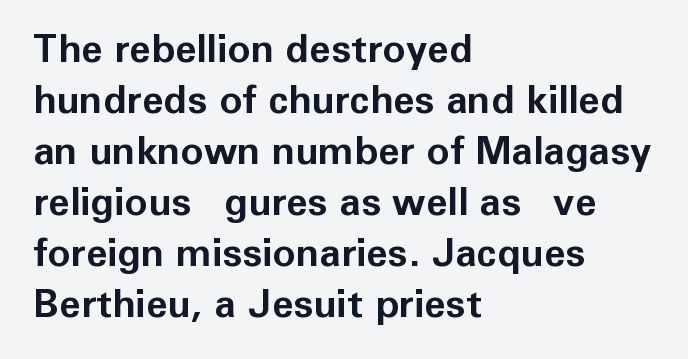
Q: Is the text bold? A: Yes.
Q: Is the text italic (slanted)? A: No, it is upright.
Q: Is the typeface a serif or a sans-serif typeface? A: Sans-serif.
Q: Is the text underlined? A: No.
Q: How is the paragraph aligned? A: Left-aligned.
Q: Is the spacing between letters normal or unusually wide? A: Normal.
Q: Is the spacing between lines tight, normal or loose? A: Normal.
Q: Width (condensed, normal, or wide)? A: Normal.
Q: Stroke contrast? A: Low.
Q: x-height? A: Medium.
Q: Monospaced? A: No.
